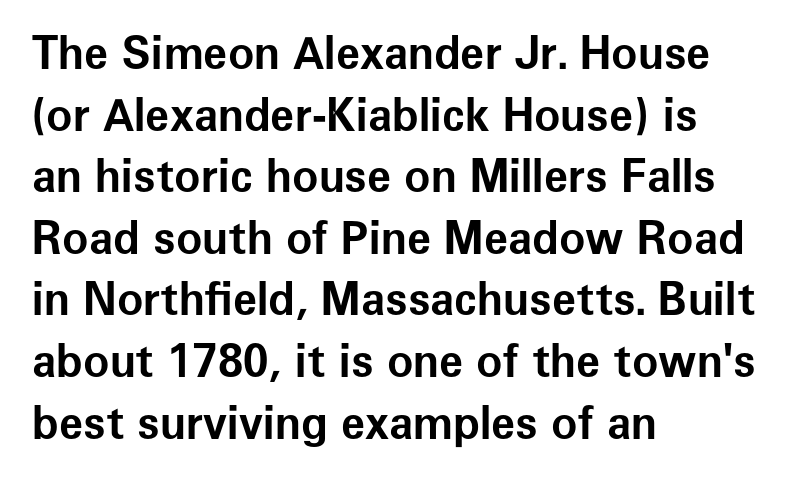
Unlike italic type, these characters show no tilt at all. The space directly below the letters is spotless. Varying glyph widths throughout — classic text-font behaviour. Plenty of ink on the page — the face is bold. The ragged edge is on the right, which tells us the setting is flush left.
